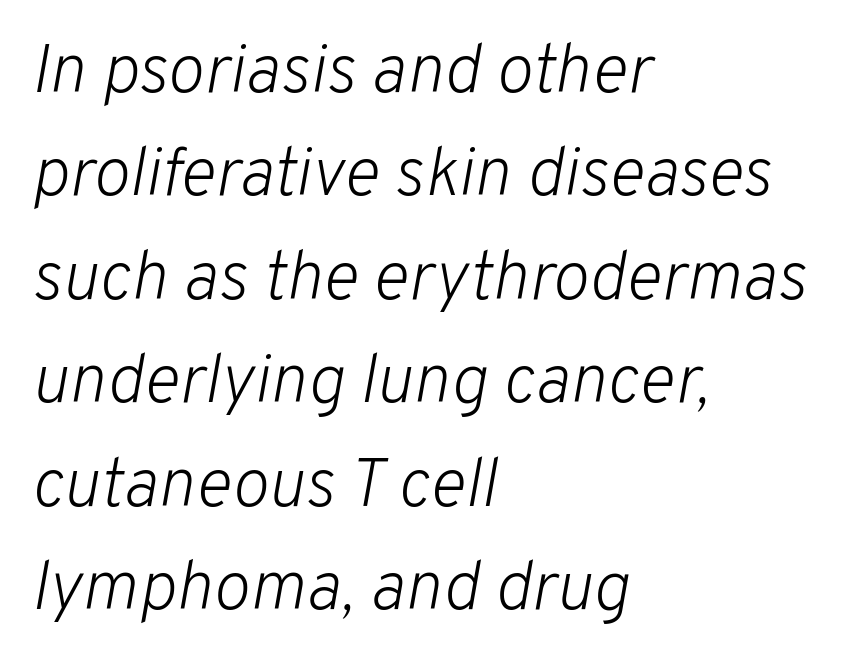
{"italic": "yes", "lean": "right", "slant_degrees": 10, "bold": "no", "weight": "light", "width": "normal", "stroke_contrast": "low", "x_height": "medium", "monospaced": "no", "underline": "no", "align": "left", "line_spacing": "normal", "line_spacing_ratio": 1.5, "letter_spacing": "normal", "letter_spacing_em": 0.0, "glyph_px": 69}
